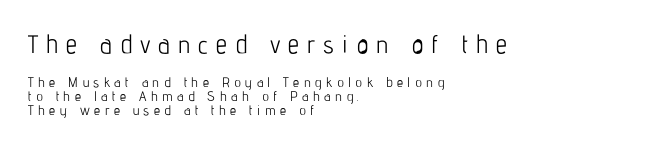
Q: Is the text bold? A: No.
Q: Is the text italic (slanted)? A: No, it is upright.
Q: Is the text underlined? A: No.
Q: How is the paragraph aligned? A: Left-aligned.
Q: Is the spacing between letters normal or unusually wide? A: Unusually wide.
Q: Is the spacing between lines tight, normal or loose? A: Tight.
Q: Which block of text is set in a larger size, the first (top) or the second (bottom)? A: The first (top) one.
